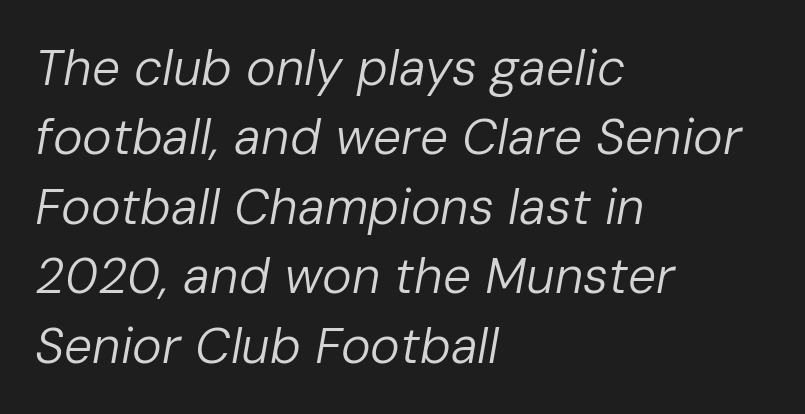
The passage is arranged the way most books set body copy — flush left. The specimen reads as italic at a glance. A typesetter would call this proportional, since set widths differ per character. The area under the type is left untouched.
